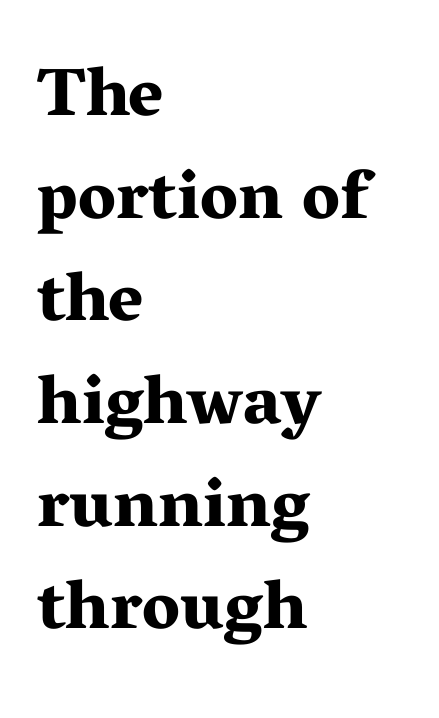
The letters stand upright; this is a roman face. What kind of face is this? One with serifs. Default kerning and tracking; the words read as compact shapes. The lines are quadded left.
